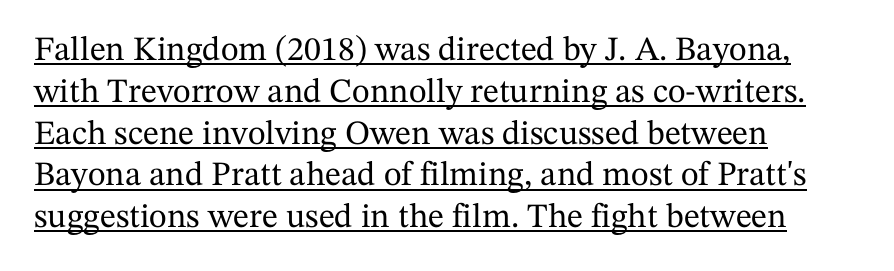
{"serif": "yes", "italic": "no", "width": "normal", "stroke_contrast": "medium", "x_height": "medium", "monospaced": "no", "underline": "yes", "align": "left", "line_spacing_ratio": 1.23, "letter_spacing": "normal", "letter_spacing_em": 0.0, "glyph_px": 34}
